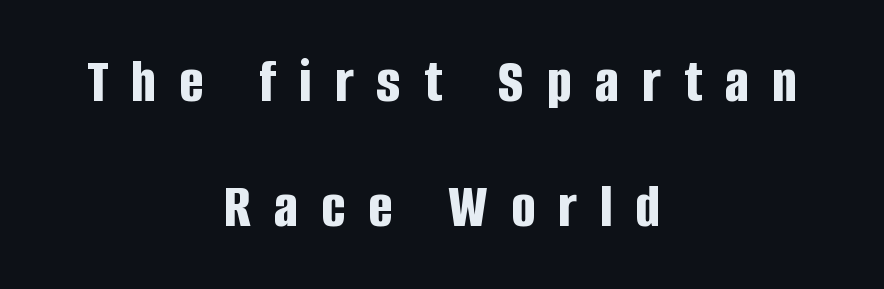
A typesetter would label this face a sans. Has an underline been added? It has not. Stroke thickness is high; the sample reads as a true bold. Do the characters align in a grid? No, the font is proportional. You could fit nearly another row in the gap between these rows. Characters follow at a spacing far wider than the type designer built in.
